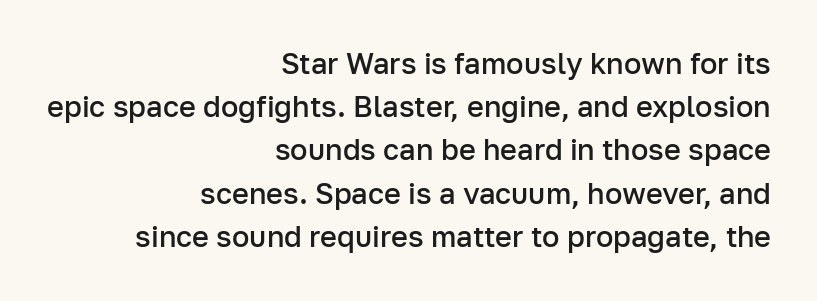
{"serif": "no", "italic": "no", "bold": "semi", "weight": "semibold", "width": "normal", "stroke_contrast": "low", "x_height": "medium", "monospaced": "no", "underline": "no", "align": "right", "line_spacing": "normal", "line_spacing_ratio": 1.49, "letter_spacing": "normal", "letter_spacing_em": 0.0, "glyph_px": 29}
